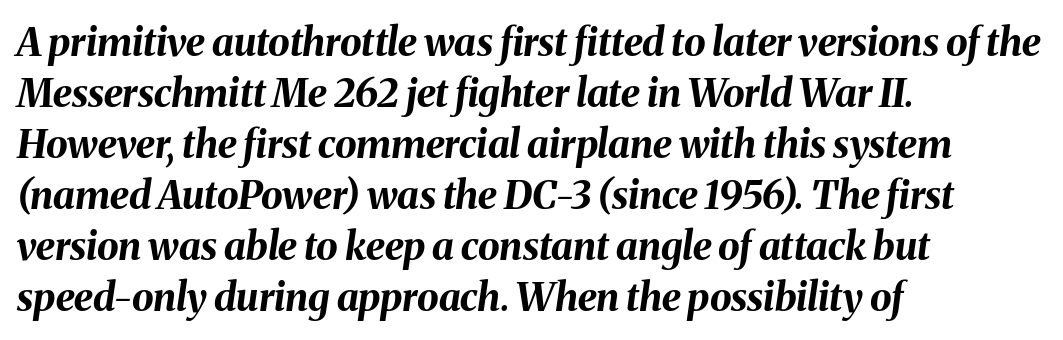
{"italic": "yes", "lean": "right", "slant_degrees": 8, "bold": "yes", "weight": "bold", "width": "normal", "stroke_contrast": "medium", "x_height": "medium", "monospaced": "no", "underline": "no", "align": "left", "line_spacing": "normal", "line_spacing_ratio": 1.31, "letter_spacing": "normal", "letter_spacing_em": 0.0, "glyph_px": 39}
